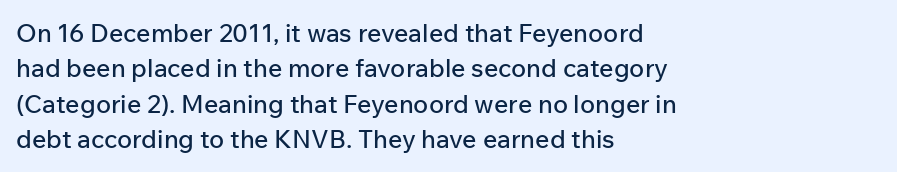
The image shows 25 px text type, upright; set left-aligned, normal line spacing (1.42x), normal letter spacing, not underlined.
